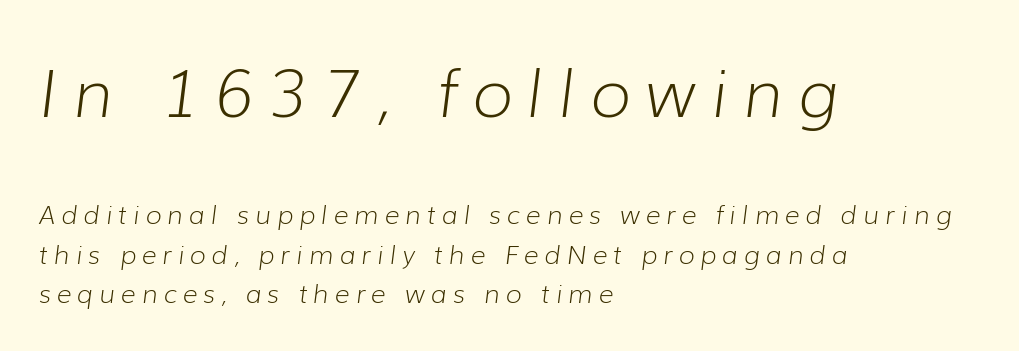
Q: Is the text bold? A: No.
Q: Is the text italic (slanted)? A: Yes, it leans right by about 7 degrees.
Q: Is the text underlined? A: No.
Q: How is the paragraph aligned? A: Left-aligned.
Q: Is the spacing between letters normal or unusually wide? A: Unusually wide.
Q: Is the spacing between lines tight, normal or loose? A: Normal.
Q: Which block of text is set in a larger size, the first (top) or the second (bottom)? A: The first (top) one.
Q: Width (condensed, normal, or wide)? A: Normal.
Q: Stroke contrast? A: Low.
Q: x-height? A: Medium.
Q: Monospaced? A: No.
